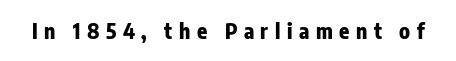
{"italic": "no", "bold": "yes", "underline": "no", "letter_spacing": "wide", "letter_spacing_em": 0.31, "glyph_px": 21}
